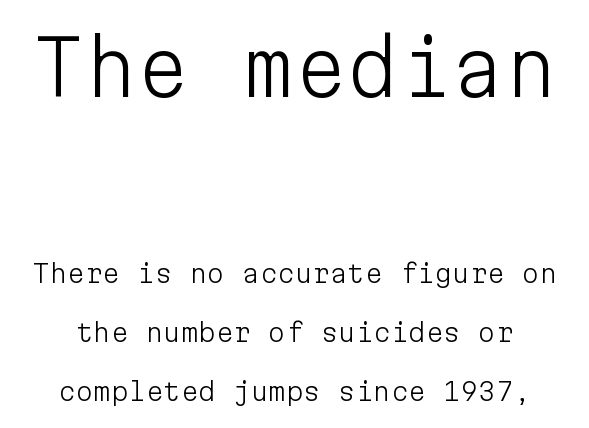
The image shows 75 px light sans-serif type, upright, monospaced; set loose line spacing (2.35x), normal letter spacing, not underlined; the first (top) block is 3.0x larger; low stroke contrast and a medium x-height.
